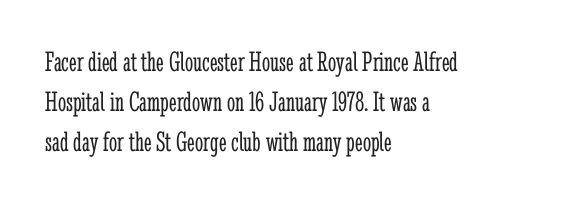
Q: Is the text bold? A: No.
Q: Is the text italic (slanted)? A: No, it is upright.
Q: Is the typeface a serif or a sans-serif typeface? A: Serif.
Q: Is the text underlined? A: No.
Q: How is the paragraph aligned? A: Left-aligned.
Q: Is the spacing between letters normal or unusually wide? A: Normal.
Q: Is the spacing between lines tight, normal or loose? A: Normal.
Q: Width (condensed, normal, or wide)? A: Condensed.
Q: Stroke contrast? A: Low.
Q: x-height? A: Medium.
Q: Monospaced? A: No.
